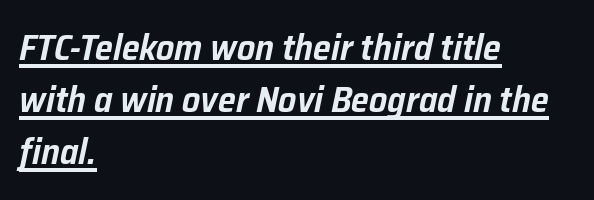
The block of text has a typical density, with ordinary space between rows. Horizontal alignment here is leftward, the default for most running prose. Standard letterfit; no display-style spreading of the glyphs. Is this a fixed-width face? No — the glyphs have proportional, varying widths. The typography opts for an oblique posture over an upright one. What decoration does the sample have? An underline.
